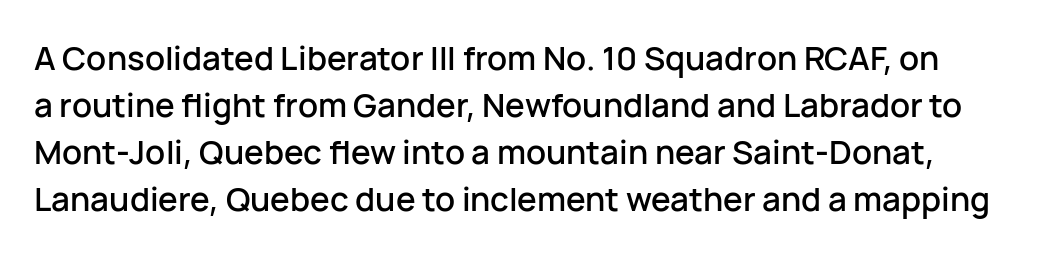
{"serif": "no", "italic": "no", "width": "normal", "stroke_contrast": "low", "x_height": "medium", "monospaced": "no", "underline": "no", "line_spacing": "normal", "line_spacing_ratio": 1.42, "letter_spacing": "normal", "letter_spacing_em": 0.0, "glyph_px": 33}
